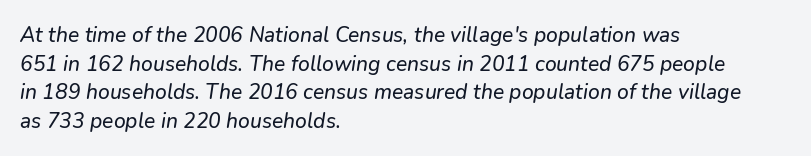
{"italic": "yes", "lean": "right", "slant_degrees": 9, "underline": "no", "align": "left", "line_spacing": "normal", "line_spacing_ratio": 1.36, "letter_spacing": "normal", "letter_spacing_em": 0.0, "glyph_px": 21}
